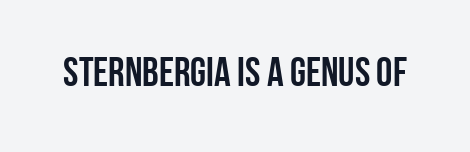
Q: Is the text italic (slanted)? A: No, it is upright.
Q: Is the typeface a serif or a sans-serif typeface? A: Sans-serif.
Q: Is the text underlined? A: No.
Q: Is the spacing between letters normal or unusually wide? A: Normal.
Q: Width (condensed, normal, or wide)? A: Condensed.
Q: Stroke contrast? A: Low.
Q: x-height? A: Large.
Q: Monospaced? A: No.
